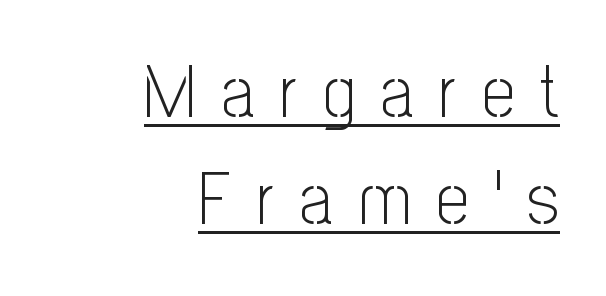
{"serif": "no", "italic": "no", "bold": "no", "weight": "light", "width": "condensed", "stroke_contrast": "low", "x_height": "medium", "monospaced": "no", "underline": "yes", "align": "right", "line_spacing": "normal", "line_spacing_ratio": 1.45, "letter_spacing": "wide", "letter_spacing_em": 0.34, "glyph_px": 74}
